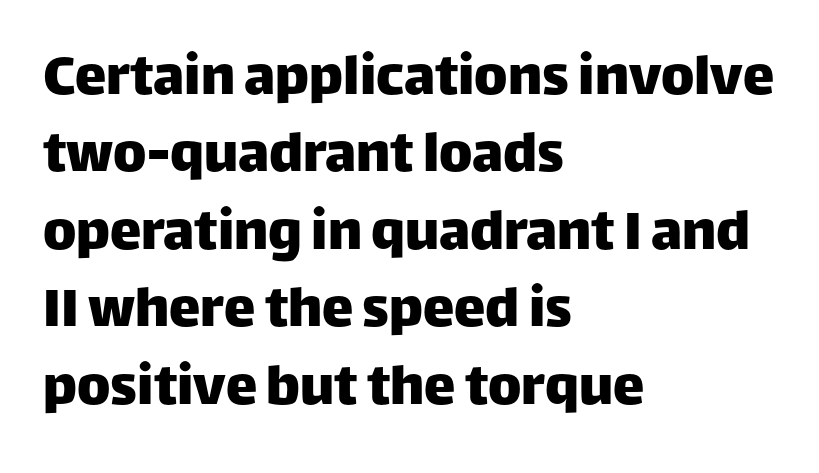
This rendering leaves character spacing at its baseline value. The baseline area is clear. The text block is weighted toward the left margin, trailing off unevenly rightward. Character widths vary here, with narrow letters taking less room than wide ones.
